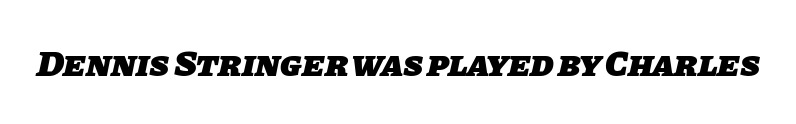
{"bold": "yes", "weight": "heavy", "width": "normal", "stroke_contrast": "low", "x_height": "large", "monospaced": "no", "underline": "no", "letter_spacing": "normal", "letter_spacing_em": 0.0, "glyph_px": 36}
